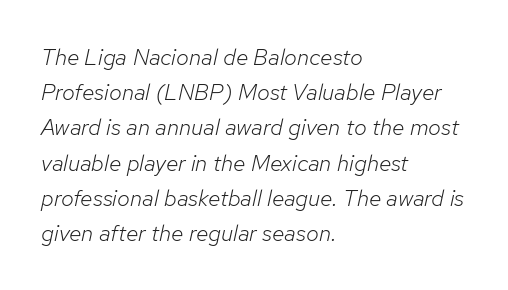
The image shows 23 px text type, italic (leaning right); set left-aligned, normal line spacing (1.53x), normal letter spacing, not underlined.
